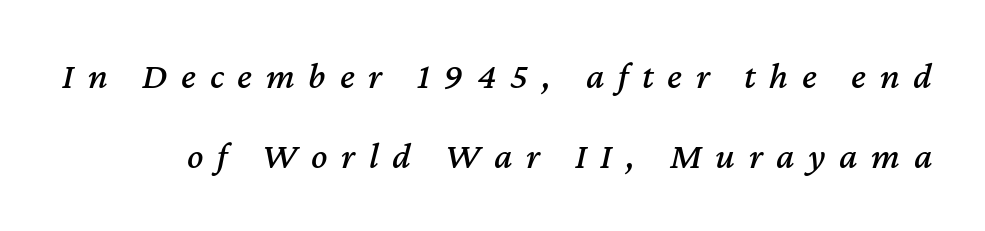
Q: Is the text italic (slanted)? A: Yes, it leans right by about 12 degrees.
Q: Is the text underlined? A: No.
Q: Is the spacing between letters normal or unusually wide? A: Unusually wide.
Q: Is the spacing between lines tight, normal or loose? A: Loose.
Q: Width (condensed, normal, or wide)? A: Normal.
Q: Stroke contrast? A: Medium.
Q: x-height? A: Medium.
Q: Monospaced? A: No.
